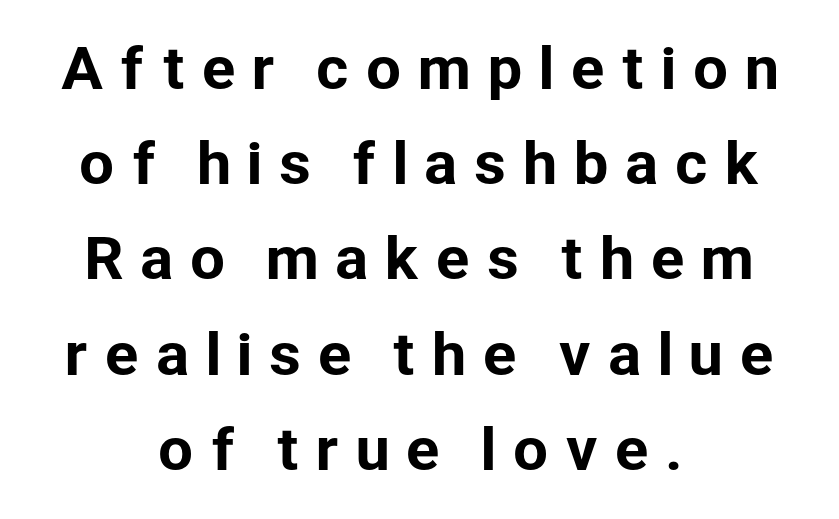
Q: Is the text italic (slanted)? A: No, it is upright.
Q: Is the typeface a serif or a sans-serif typeface? A: Sans-serif.
Q: Is the text underlined? A: No.
Q: How is the paragraph aligned? A: Centered.
Q: Is the spacing between letters normal or unusually wide? A: Unusually wide.
Q: Is the spacing between lines tight, normal or loose? A: Normal.
Q: Width (condensed, normal, or wide)? A: Normal.
Q: Stroke contrast? A: Low.
Q: x-height? A: Medium.
Q: Monospaced? A: No.
